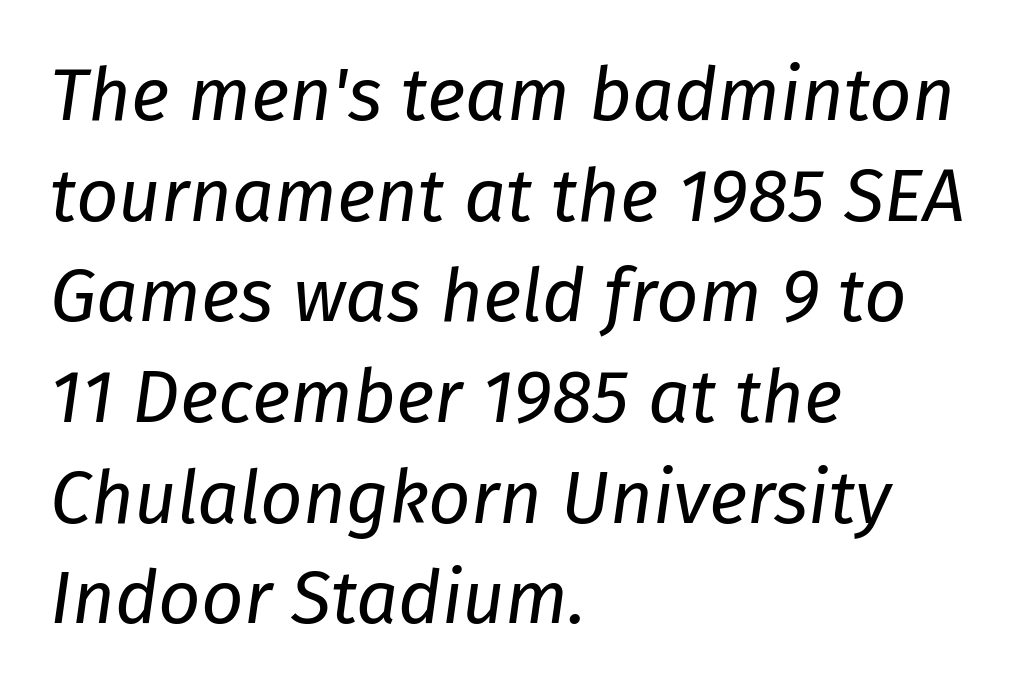
The image shows 74 px regular-weight type, italic (leaning right); set left-aligned, normal line spacing (1.36x), normal letter spacing, not underlined; low stroke contrast and a medium x-height.
